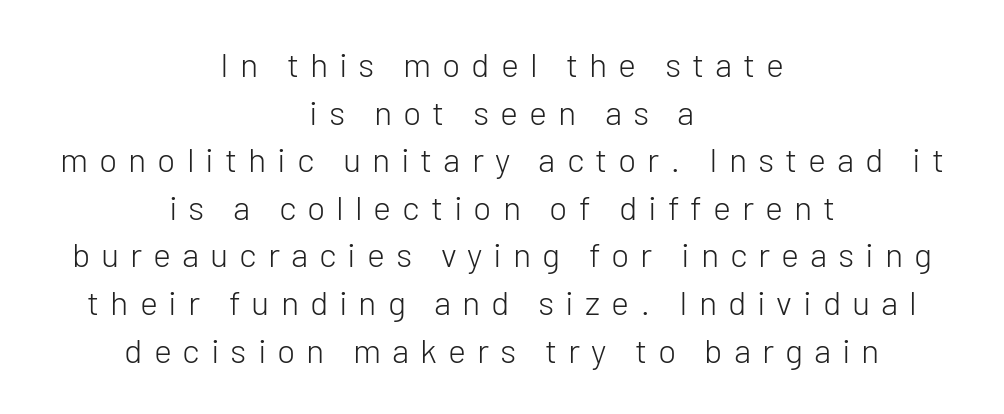
The image shows 34 px light sans-serif type, upright; set centered, normal line spacing (1.4x), unusually wide letter spacing (+0.32 em), not underlined; low stroke contrast and a medium x-height.
